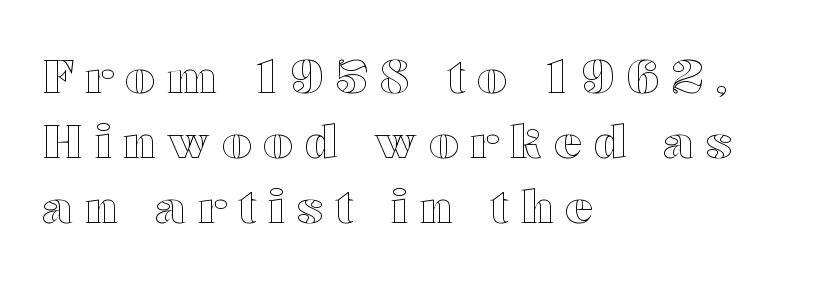
{"italic": "no", "width": "wide", "x_height": "medium", "monospaced": "no", "underline": "no", "align": "left", "line_spacing": "normal", "line_spacing_ratio": 1.38, "letter_spacing": "wide", "letter_spacing_em": 0.25, "glyph_px": 47}
